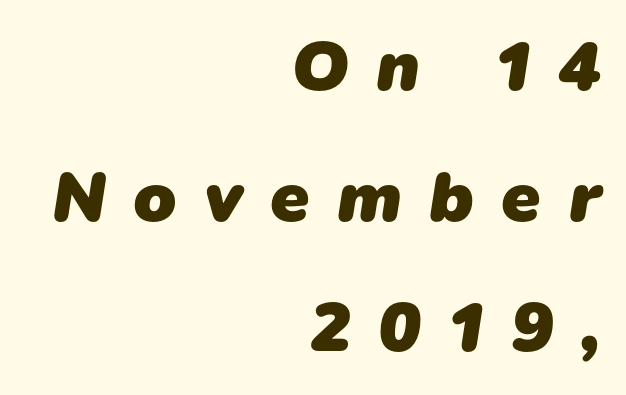
The passage shown is typed in a proportional face where columns would drift. The foot of each line stays bare and open. Letter spacing: wide. Examine the stroke ends and you'll find no serifs. The face used here has the dense, thick strokes of a bold. Horizontal alignment here is rightward, an uncommon choice for prose.
